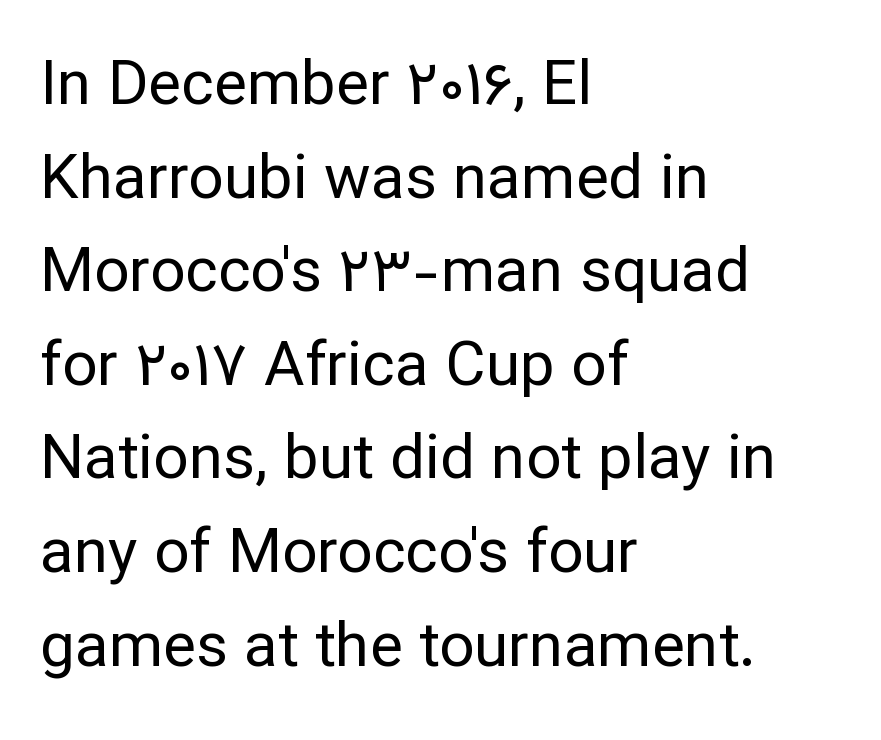
Q: Is the text bold? A: No.
Q: Is the text italic (slanted)? A: No, it is upright.
Q: Is the typeface a serif or a sans-serif typeface? A: Sans-serif.
Q: Is the text underlined? A: No.
Q: How is the paragraph aligned? A: Left-aligned.
Q: Is the spacing between letters normal or unusually wide? A: Normal.
Q: Is the spacing between lines tight, normal or loose? A: Normal.
Q: Width (condensed, normal, or wide)? A: Normal.
Q: Stroke contrast? A: Low.
Q: x-height? A: Medium.
Q: Monospaced? A: No.
